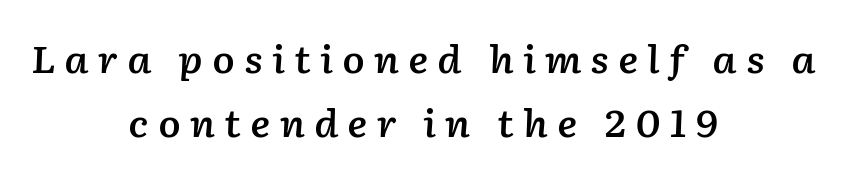
Q: Is the text bold? A: Semi-bold.
Q: Is the text italic (slanted)? A: Yes, it leans right by about 2 degrees.
Q: Is the text underlined? A: No.
Q: How is the paragraph aligned? A: Centered.
Q: Is the spacing between letters normal or unusually wide? A: Unusually wide.
Q: Width (condensed, normal, or wide)? A: Normal.
Q: Stroke contrast? A: Low.
Q: x-height? A: Medium.
Q: Monospaced? A: No.
